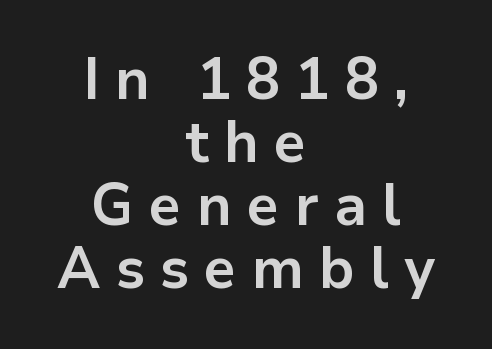
Q: Is the text bold? A: Yes.
Q: Is the text italic (slanted)? A: No, it is upright.
Q: Is the typeface a serif or a sans-serif typeface? A: Sans-serif.
Q: Is the text underlined? A: No.
Q: How is the paragraph aligned? A: Centered.
Q: Is the spacing between letters normal or unusually wide? A: Unusually wide.
Q: Is the spacing between lines tight, normal or loose? A: Tight.
Q: Width (condensed, normal, or wide)? A: Normal.
Q: Stroke contrast? A: Low.
Q: x-height? A: Medium.
Q: Monospaced? A: No.
